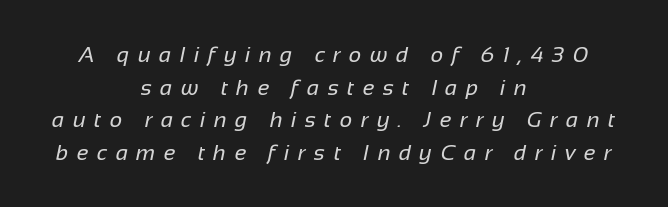
The image shows 22 px text type; set centered, normal line spacing (1.48x), unusually wide letter spacing (+0.38 em), not underlined.
